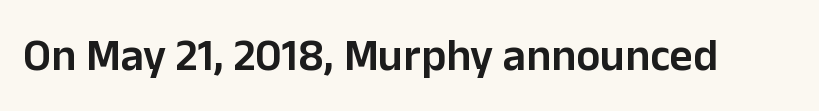
{"serif": "no", "italic": "no", "bold": "semi", "weight": "semibold", "width": "normal", "stroke_contrast": "low", "x_height": "medium", "monospaced": "no", "underline": "no", "letter_spacing": "normal", "letter_spacing_em": 0.0, "glyph_px": 45}
